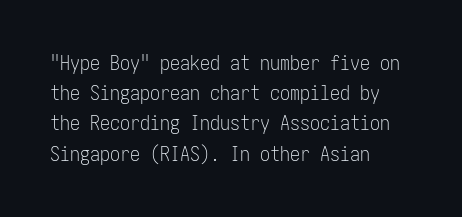
Q: Is the text bold? A: No.
Q: Is the text italic (slanted)? A: No, it is upright.
Q: Is the text underlined? A: No.
Q: How is the paragraph aligned? A: Left-aligned.
Q: Is the spacing between letters normal or unusually wide? A: Normal.
Q: Is the spacing between lines tight, normal or loose? A: Normal.
